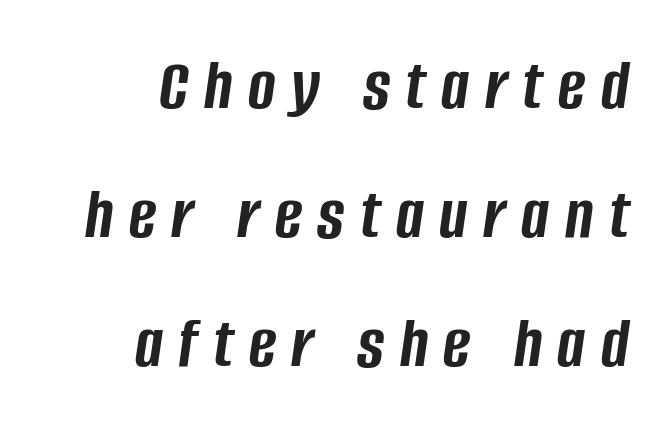
Tracking value appears strongly positive — letters spread wide. A clean baseline with only descenders dipping below it. A dark, heavy texture on the line: the type is bold. Alignment: flush right.
